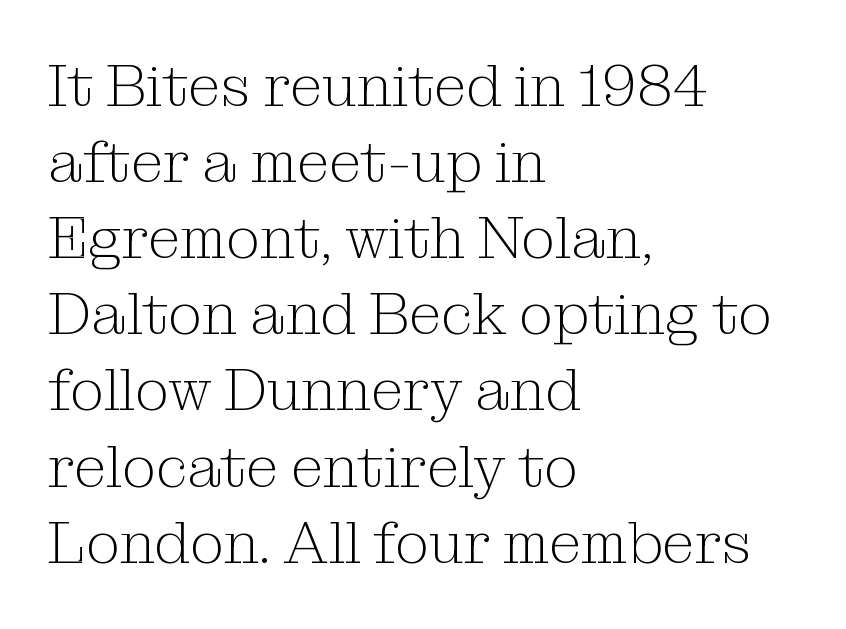
The image shows 59 px light serif type, upright; set left-aligned, normal line spacing (1.29x), normal letter spacing, not underlined; medium stroke contrast and a medium x-height.
